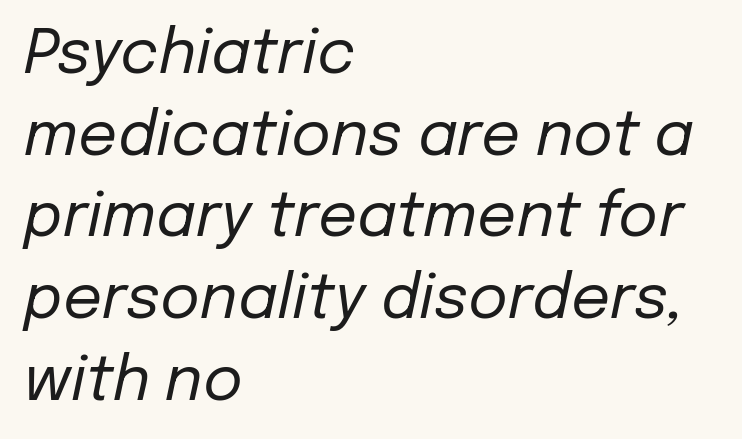
Q: Is the text bold? A: No.
Q: Is the text italic (slanted)? A: Yes, it leans right by about 12 degrees.
Q: Is the text underlined? A: No.
Q: How is the paragraph aligned? A: Left-aligned.
Q: Is the spacing between letters normal or unusually wide? A: Normal.
Q: Is the spacing between lines tight, normal or loose? A: Normal.
Q: Width (condensed, normal, or wide)? A: Normal.
Q: Stroke contrast? A: Low.
Q: x-height? A: Medium.
Q: Monospaced? A: No.
